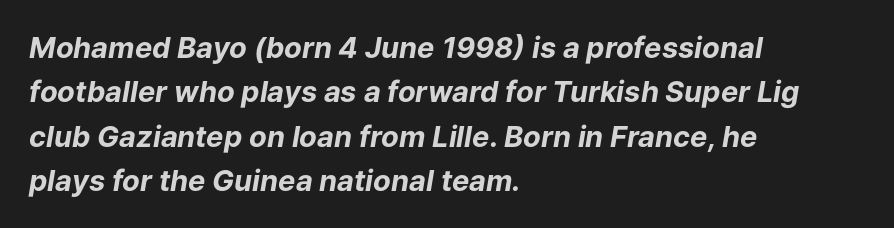
Check under the words: just untouched page. A typesetter would call this leading conventional body-copy spacing. These lines are rendered in a variable-pitch font. Default kerning and tracking; the words read as compact shapes.
